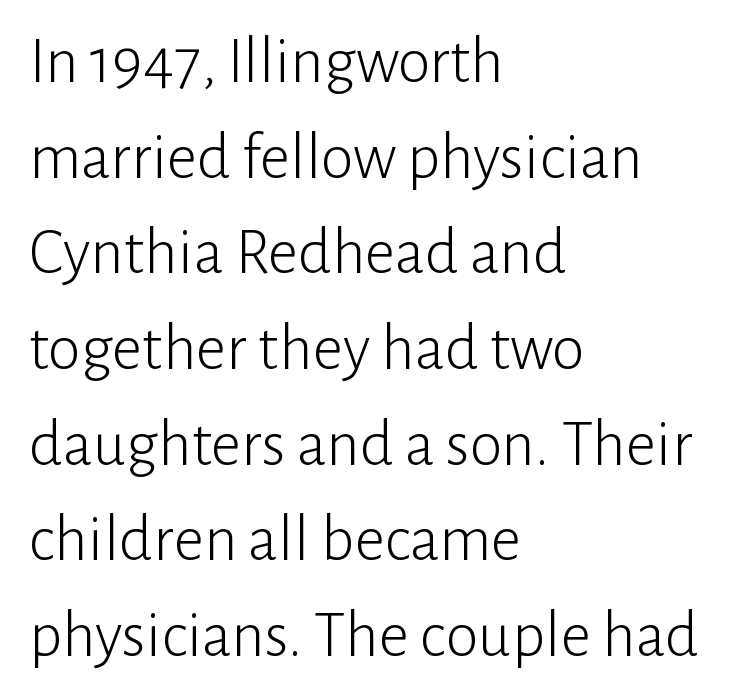
Is there much room between lines? A standard amount, neither cramped nor airy. No italicization has been applied; the sample stays upright. Note the varied advance widths — an 'i' is clearly narrower than an 'm'. Weight class: somewhere from thin through regular. The passage shown is not underscored anywhere. Letterform terminals end flat and unadorned throughout the passage.
